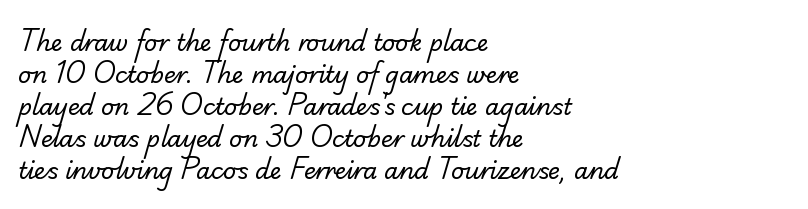
The typesetter chose a ragged-right arrangement here. Compared with typical paragraphs, the rows here are spaced about the same. Look at the tracking — it's just the regular setting, nothing added. The space beneath each line is pristine and unruled. Caption: face not bold, strokes unweighted.
